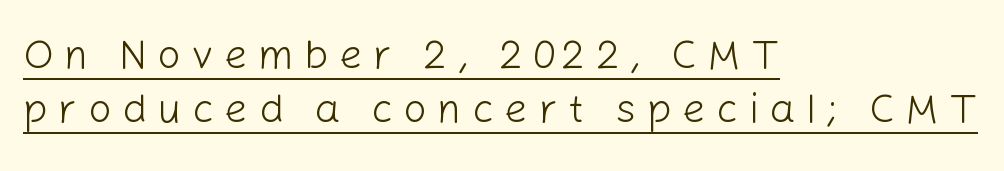
You could not count columns in this text — the font is proportionally spaced. Emphasis is given by a line drawn under the lettering. Glyph-to-glyph distance is far greater than everyday printed text. Successive baselines arrive at the customary interval.
